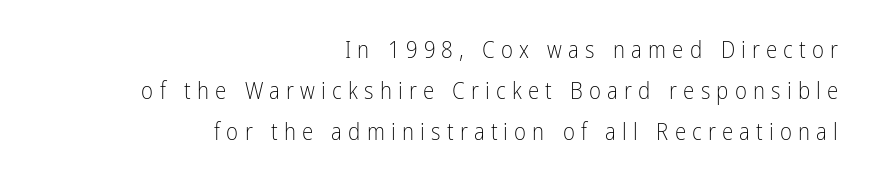
{"italic": "no", "bold": "no", "underline": "no", "align": "right", "line_spacing_ratio": 1.78, "letter_spacing": "wide", "letter_spacing_em": 0.27, "glyph_px": 23}
